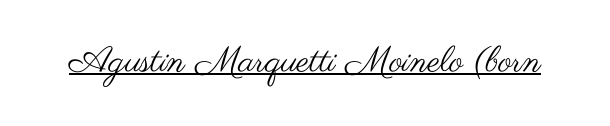
Notice how a bar underscores the lettering throughout. Observe the ordinary spacing: letters are neighbours, not strangers. The passage shown is typed in a proportional face where columns would drift. The characters are drawn with everyday or finer stroke widths.
